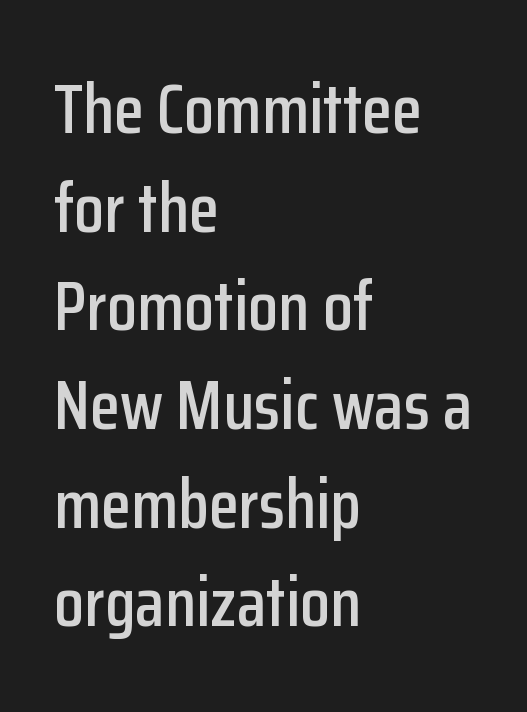
{"serif": "no", "italic": "no", "width": "condensed", "stroke_contrast": "low", "x_height": "medium", "monospaced": "no", "underline": "no", "align": "left", "line_spacing": "normal", "line_spacing_ratio": 1.43, "letter_spacing": "normal", "letter_spacing_em": 0.0, "glyph_px": 69}
